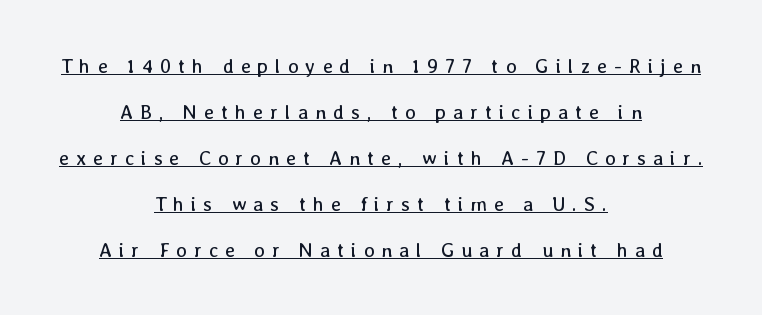
The image shows 20 px text type, upright; set centered, loose line spacing (2.3x), unusually wide letter spacing (+0.34 em), underlined.
